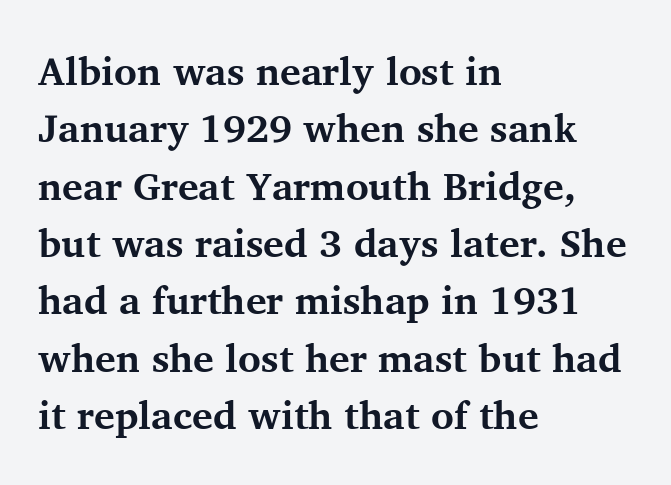
{"serif": "yes", "italic": "no", "bold": "yes", "weight": "bold", "width": "normal", "stroke_contrast": "medium", "x_height": "medium", "monospaced": "no", "underline": "no", "align": "left", "line_spacing": "normal", "line_spacing_ratio": 1.47, "letter_spacing": "normal", "letter_spacing_em": 0.0, "glyph_px": 39}
